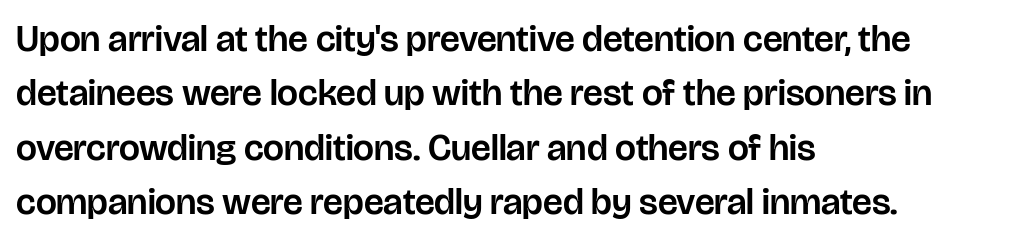
Q: Is the text italic (slanted)? A: No, it is upright.
Q: Is the typeface a serif or a sans-serif typeface? A: Sans-serif.
Q: Is the text underlined? A: No.
Q: How is the paragraph aligned? A: Left-aligned.
Q: Is the spacing between letters normal or unusually wide? A: Normal.
Q: Is the spacing between lines tight, normal or loose? A: Normal.
Q: Width (condensed, normal, or wide)? A: Normal.
Q: Stroke contrast? A: Low.
Q: x-height? A: Large.
Q: Monospaced? A: No.
